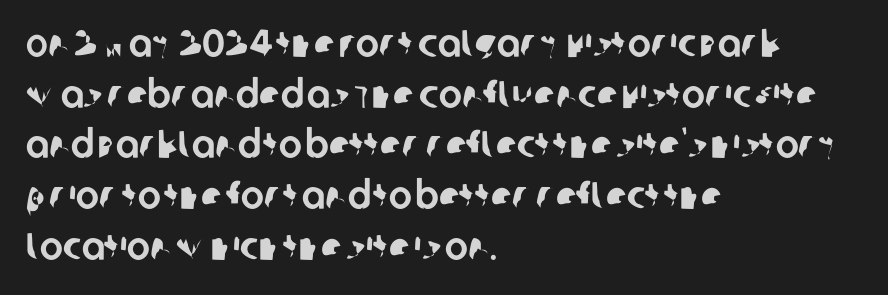
{"serif": "no", "width": "normal", "stroke_contrast": "low", "x_height": "large", "monospaced": "no", "underline": "no", "align": "left", "line_spacing": "normal", "line_spacing_ratio": 1.3, "letter_spacing": "normal", "letter_spacing_em": 0.0, "glyph_px": 39}
